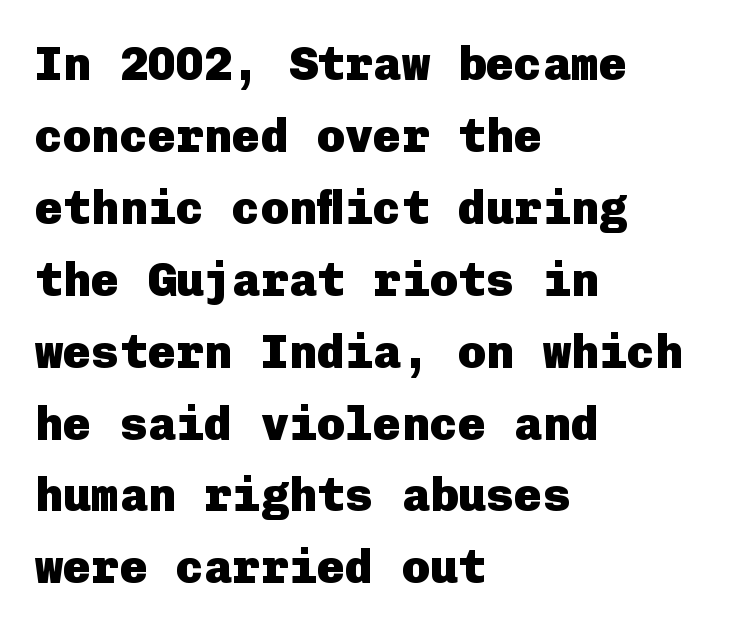
The passage is arranged the way most books set body copy — flush left. A dark, heavy texture on the line: the type is bold. Successive baselines arrive at the customary interval. Beneath every word, the page is bare. The font's upright variant was chosen for this text. The tracking reads as untouched default to a designer's eye.
